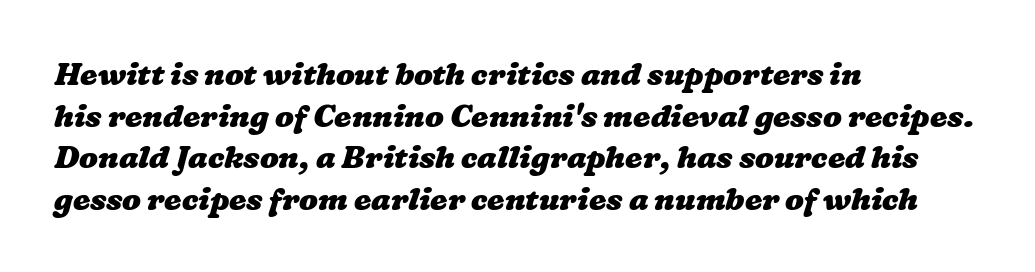
The image shows 31 px heavy, wide type; set left-aligned, normal line spacing (1.34x), normal letter spacing, not underlined; low stroke contrast and a medium x-height.
